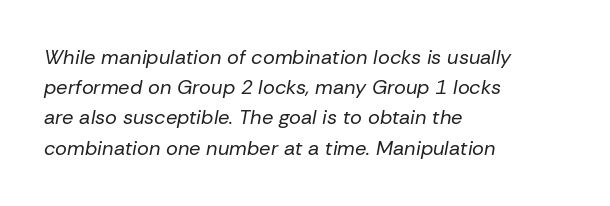
Typeset ragged right — the left edge is the straight one. These lines keep a tight, regular rhythm from letter to letter. Nothing heavy about these letters — not bold at all. Emphasis-style slanted type is in use. The space directly below the letters is spotless.
